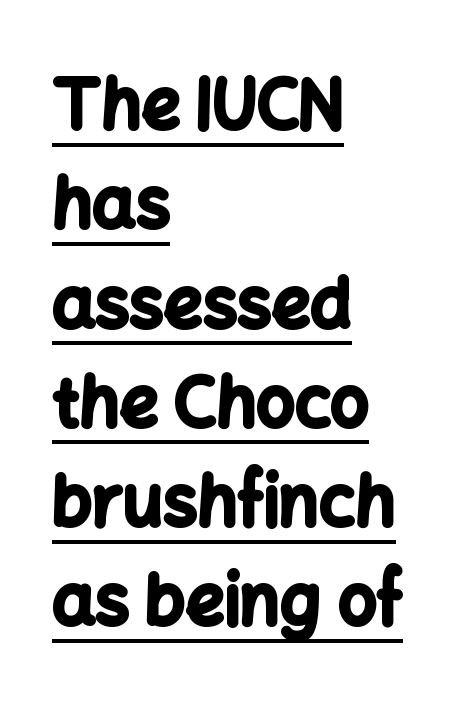
Q: Is the text bold? A: Yes.
Q: Is the text italic (slanted)? A: No, it is upright.
Q: Is the typeface a serif or a sans-serif typeface? A: Sans-serif.
Q: Is the text underlined? A: Yes.
Q: How is the paragraph aligned? A: Left-aligned.
Q: Is the spacing between letters normal or unusually wide? A: Normal.
Q: Is the spacing between lines tight, normal or loose? A: Normal.
Q: Width (condensed, normal, or wide)? A: Normal.
Q: Stroke contrast? A: Low.
Q: x-height? A: Medium.
Q: Monospaced? A: No.
